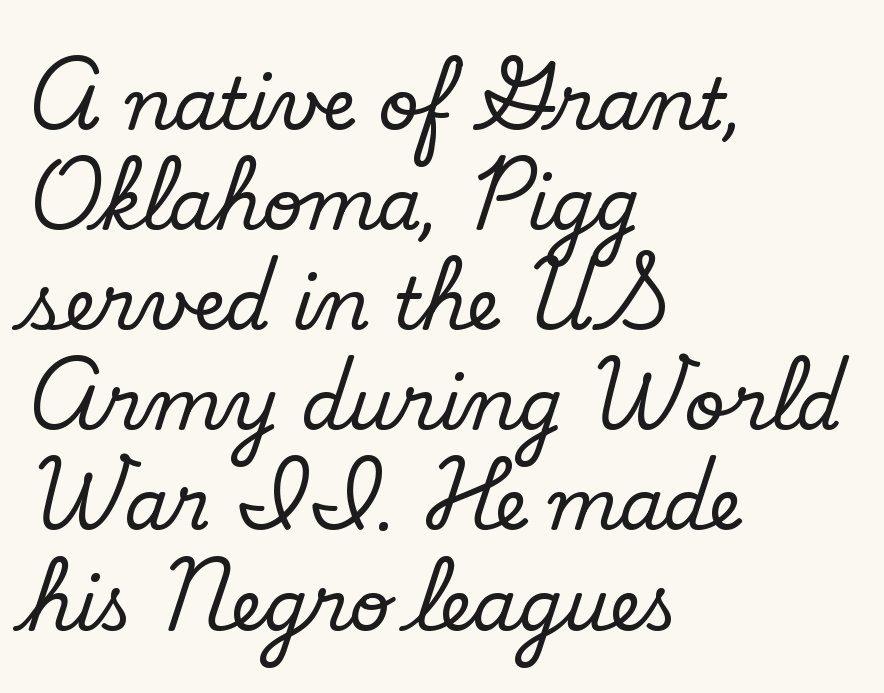
The image shows 71 px regular-weight sans-serif type; set left-aligned, normal line spacing (1.41x), normal letter spacing, not underlined; low stroke contrast and a small x-height.
